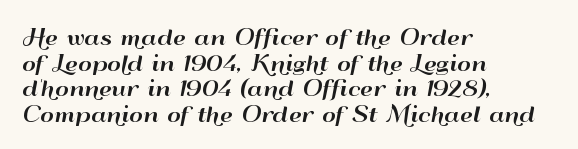
Q: Is the text italic (slanted)? A: Yes.
Q: Is the text underlined? A: No.
Q: How is the paragraph aligned? A: Left-aligned.
Q: Is the spacing between letters normal or unusually wide? A: Normal.
